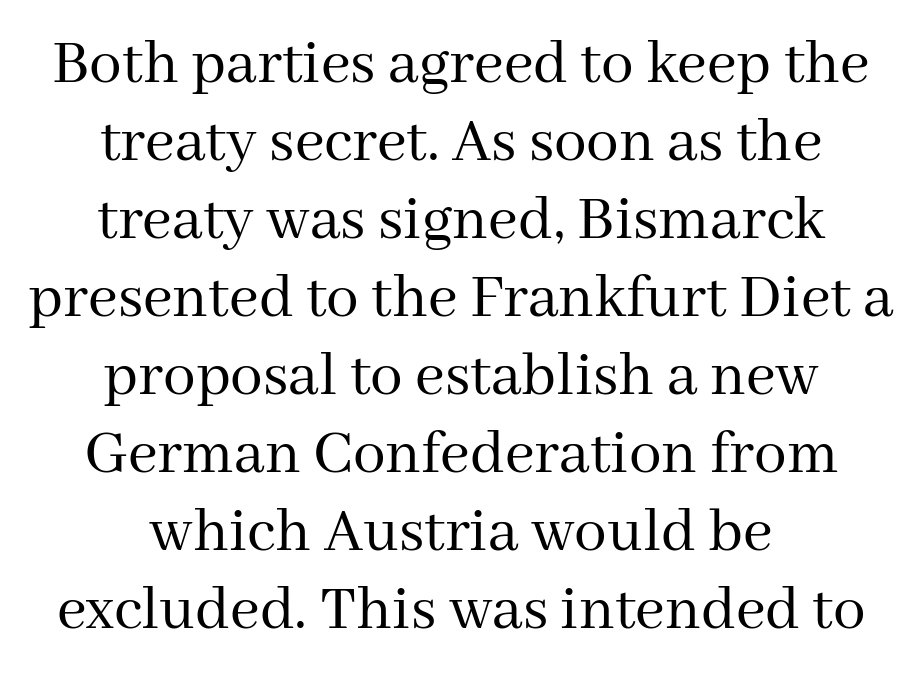
The face looks like a standard text weight, possibly lighter. You could not count columns in this text — the font is proportionally spaced. What kind of face is this? One with serifs. The lines in this sample share a center point and differ in where they start and stop. In terms of letterspacing, this is plain default setting. Underlining? Definitely not there.
